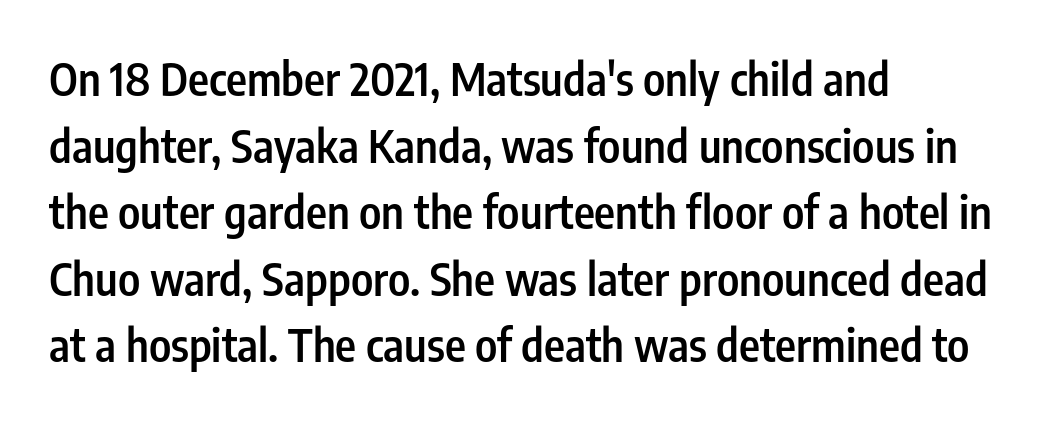
{"serif": "no", "italic": "no", "bold": "semi", "weight": "semibold", "width": "condensed", "stroke_contrast": "low", "x_height": "medium", "monospaced": "no", "underline": "no", "align": "left", "line_spacing": "normal", "line_spacing_ratio": 1.48, "letter_spacing": "normal", "letter_spacing_em": 0.0, "glyph_px": 45}
